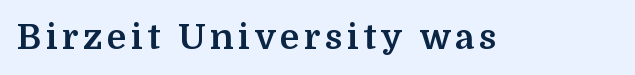
Classification — serif. Character widths vary here, with narrow letters taking less room than wide ones. The passage shown is emphatically bold. Plain, unruled lines of type.
